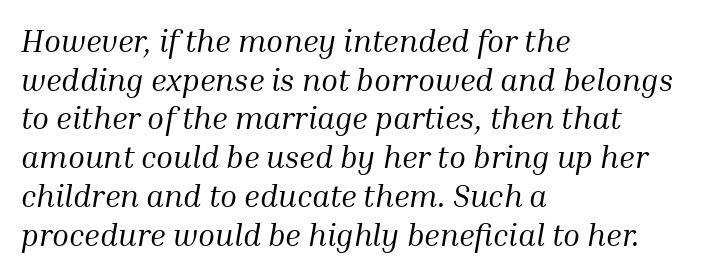
{"serif": "yes", "italic": "yes", "lean": "right", "slant_degrees": 10, "bold": "no", "weight": "regular", "width": "normal", "stroke_contrast": "medium", "x_height": "medium", "monospaced": "no", "underline": "no", "align": "left", "line_spacing": "normal", "line_spacing_ratio": 1.25, "letter_spacing": "normal", "letter_spacing_em": 0.0, "glyph_px": 31}
